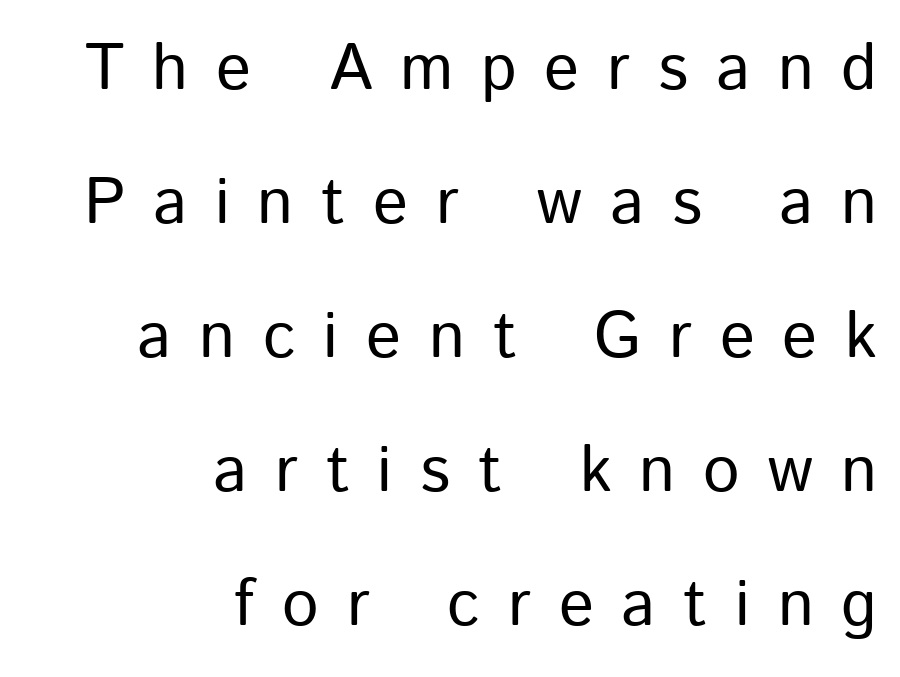
{"serif": "no", "italic": "no", "bold": "no", "weight": "regular", "width": "normal", "stroke_contrast": "low", "x_height": "medium", "monospaced": "no", "underline": "no", "align": "right", "line_spacing": "loose", "line_spacing_ratio": 2.06, "letter_spacing": "wide", "letter_spacing_em": 0.43, "glyph_px": 65}
